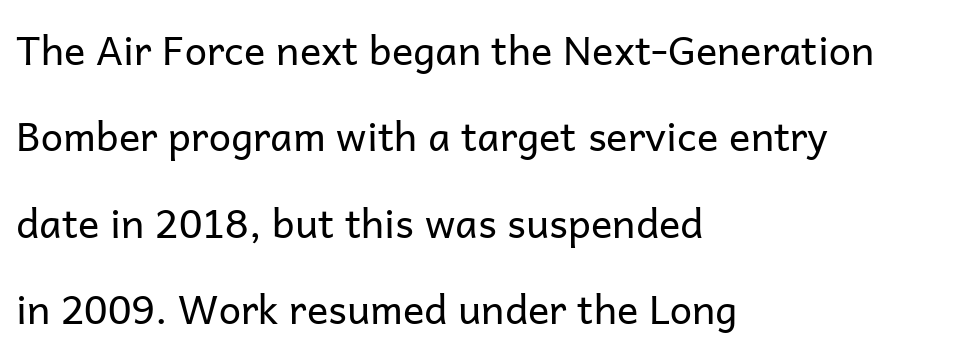
{"serif": "no", "italic": "no", "bold": "no", "weight": "regular", "width": "normal", "stroke_contrast": "low", "x_height": "medium", "monospaced": "no", "underline": "no", "align": "left", "line_spacing": "loose", "line_spacing_ratio": 2.16, "letter_spacing": "normal", "letter_spacing_em": 0.0, "glyph_px": 40}
